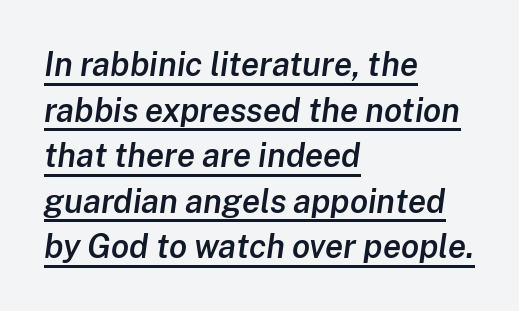
The image shows 33 px semibold type, italic (leaning right); set left-aligned, normal line spacing (1.38x), normal letter spacing, underlined; low stroke contrast and a medium x-height.
